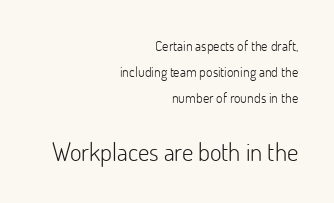
Q: Is the text bold? A: No.
Q: Is the text italic (slanted)? A: No, it is upright.
Q: Is the text underlined? A: No.
Q: How is the paragraph aligned? A: Right-aligned.
Q: Is the spacing between letters normal or unusually wide? A: Normal.
Q: Which block of text is set in a larger size, the first (top) or the second (bottom)? A: The second (bottom) one.
